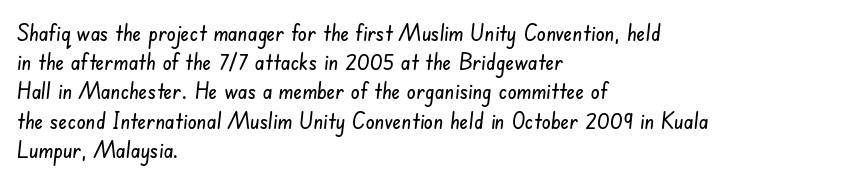
{"underline": "no", "align": "left", "line_spacing": "normal", "line_spacing_ratio": 1.27, "letter_spacing": "normal", "letter_spacing_em": 0.0, "glyph_px": 23}
